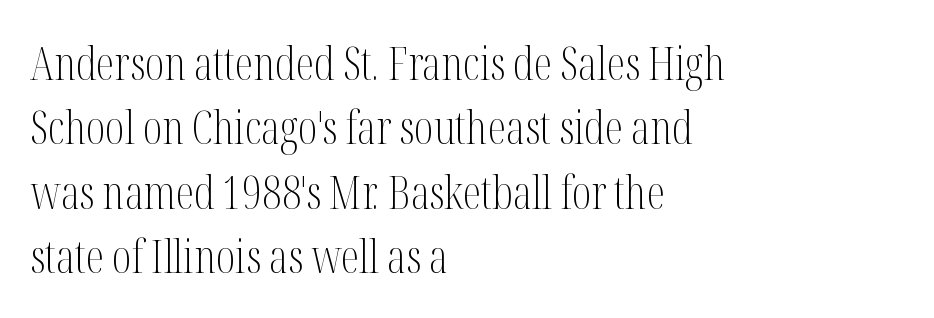
Does the copy run flush right? No — it runs flush left. Small tapered or slab feet sit at the stroke ends, so this counts as serif. Look at the tracking — it's just the regular setting, nothing added. A clean baseline with only descenders dipping below it. Do the letters lean? They stand straight. The rendering uses natural spacing where letterforms have individual widths.
